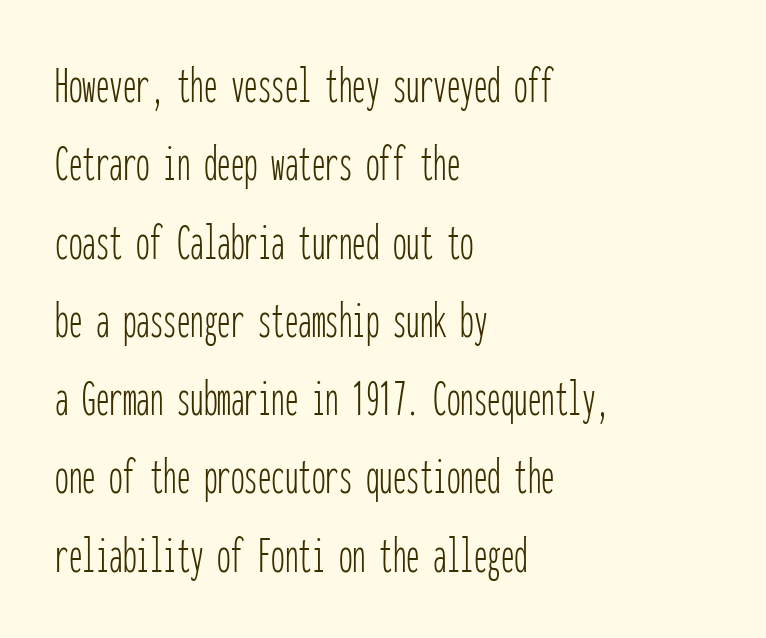
The image shows 54 px thin, condensed sans-serif type, upright, monospaced; set left-aligned, normal line spacing (1.45x), normal letter spacing, not underlined; low stroke contrast and a medium x-height.
